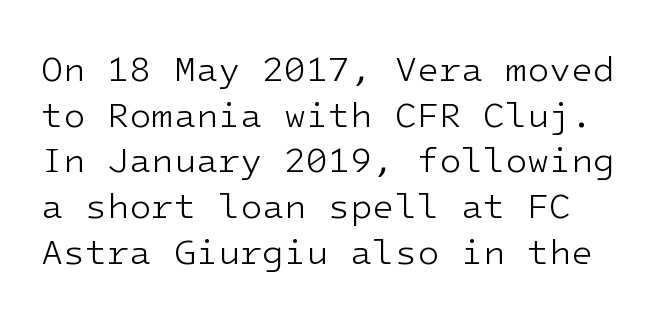
Q: Is the text bold? A: No.
Q: Is the text italic (slanted)? A: No, it is upright.
Q: Is the typeface a serif or a sans-serif typeface? A: Sans-serif.
Q: Is the text underlined? A: No.
Q: Is the spacing between letters normal or unusually wide? A: Normal.
Q: Is the spacing between lines tight, normal or loose? A: Normal.
Q: Width (condensed, normal, or wide)? A: Normal.
Q: Stroke contrast? A: Low.
Q: x-height? A: Medium.
